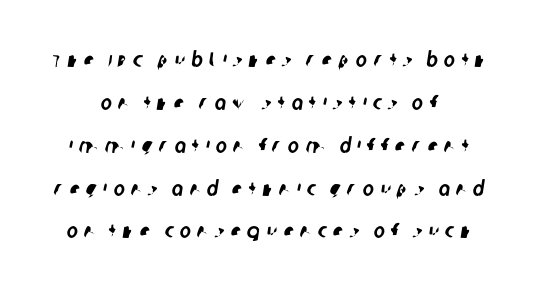
{"underline": "no", "align": "center", "line_spacing": "loose", "line_spacing_ratio": 2.04, "letter_spacing": "wide", "letter_spacing_em": 0.3, "glyph_px": 21}
